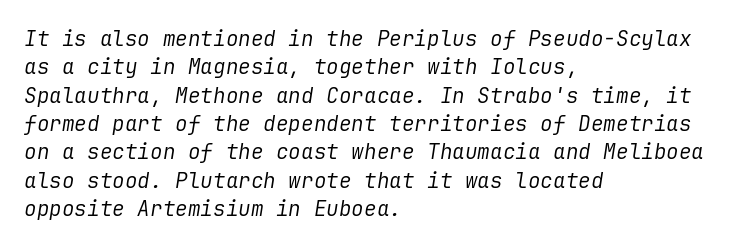
The weight tops out at a normal text grade. Tracking value appears to be zero — textbook default spacing. These lines sit exactly where default settings would place them. Anything drawn beneath the words? Only blank space.
